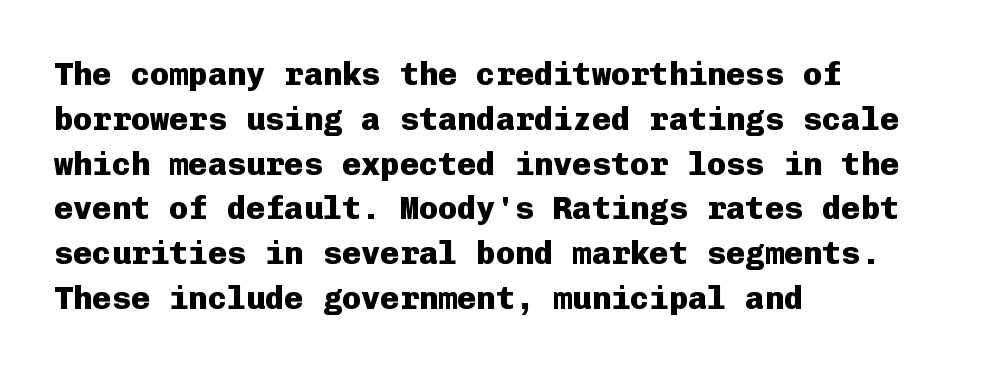
Compared with typical paragraphs, the rows here are spaced about the same. These lines are rendered in a fixed-pitch font. I'd call this a sans setting — the letters go barefoot. Summary of weight: heavy, a full bold. The face used here is rendered with its standard letterfit.
